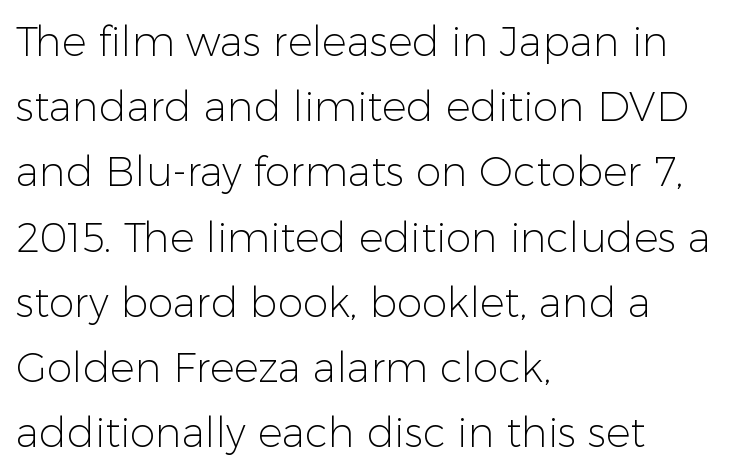
Q: Is the text bold? A: No.
Q: Is the text italic (slanted)? A: No, it is upright.
Q: Is the typeface a serif or a sans-serif typeface? A: Sans-serif.
Q: Is the text underlined? A: No.
Q: How is the paragraph aligned? A: Left-aligned.
Q: Is the spacing between letters normal or unusually wide? A: Normal.
Q: Is the spacing between lines tight, normal or loose? A: Normal.
Q: Width (condensed, normal, or wide)? A: Normal.
Q: Stroke contrast? A: Low.
Q: x-height? A: Medium.
Q: Monospaced? A: No.
